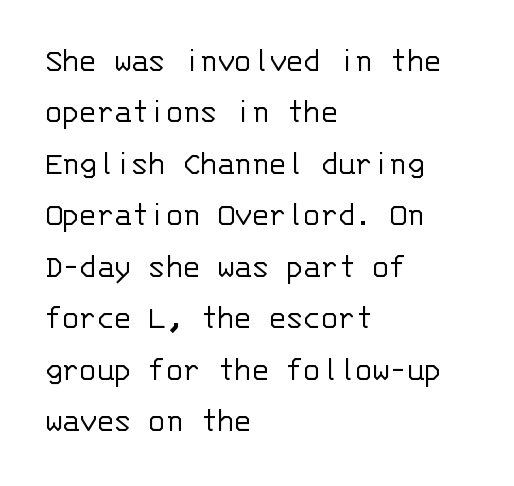
{"serif": "no", "italic": "no", "bold": "no", "weight": "light", "width": "normal", "stroke_contrast": "low", "x_height": "large", "monospaced": "yes", "underline": "no", "align": "left", "line_spacing": "normal", "line_spacing_ratio": 1.47, "letter_spacing": "normal", "letter_spacing_em": 0.0, "glyph_px": 35}
